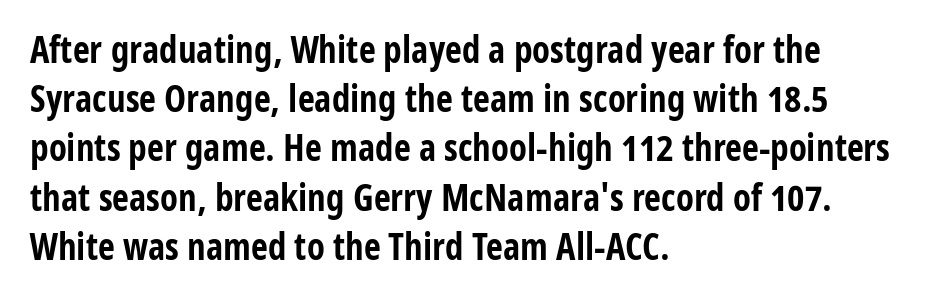
The text was rendered using a sans face with plain stroke endings. Rows of type keep a routine distance in the vertical direction. Spacing verdict: proportional, widths tailored to each character. A student would call this left alignment; a typographer would say flush left, rag right.
